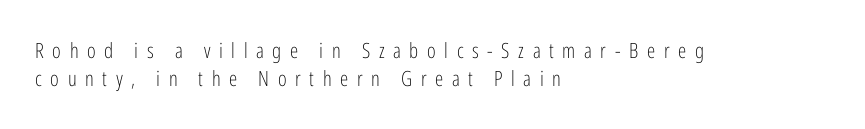
When letters stand straight like this, we call the style roman or upright. In terms of leading, this rendering sits right in the middle. The tracking reads as deliberately expanded to a designer's eye. Notice how the passage keeps a crisp vertical edge on the left only. The baseline area is clear.
